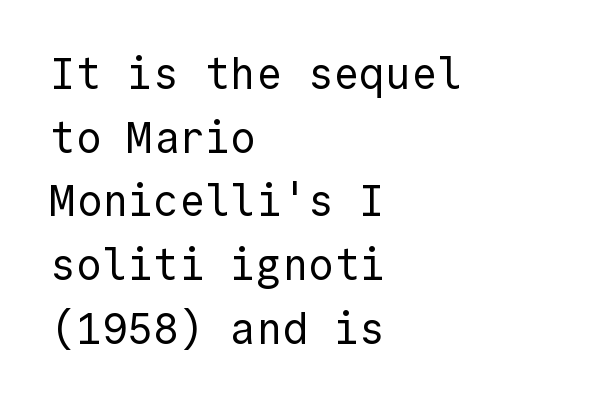
A typesetter would mark this as roman, not italic. This is sans-serif lettering, the kind often seen on screens and signage. These lines are rendered in a fixed-pitch font. Students, note that the glyphs here touch the page at normal intervals. Stroke thickness stays within the range of a standard reading face or lighter. The gap between lines stays unmarked.
